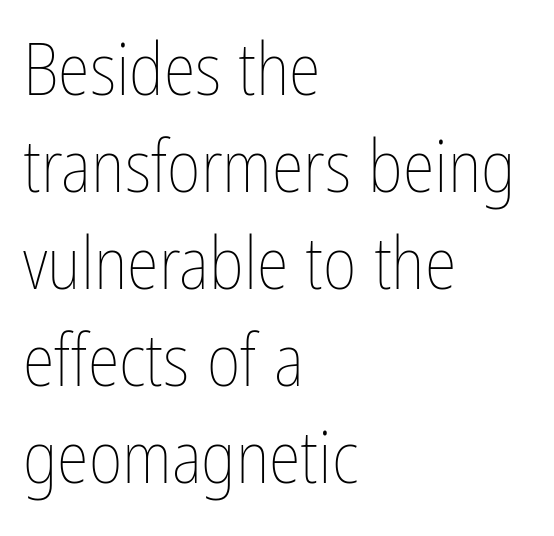
The image shows 73 px thin, condensed type, upright; set left-aligned, normal line spacing (1.33x), normal letter spacing, not underlined; low stroke contrast and a medium x-height.
